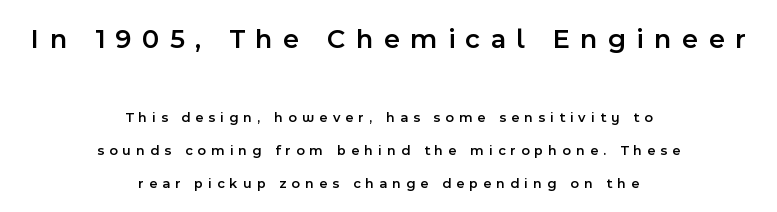
{"serif": "no", "italic": "no", "bold": "semi", "weight": "semibold", "width": "normal", "x_height": "medium", "monospaced": "no", "underline": "no", "align": "center", "line_spacing": "loose", "line_spacing_ratio": 2.35, "letter_spacing": "wide", "letter_spacing_em": 0.37, "larger_block": "first", "size_ratio": 2.0, "glyph_px": 28}
